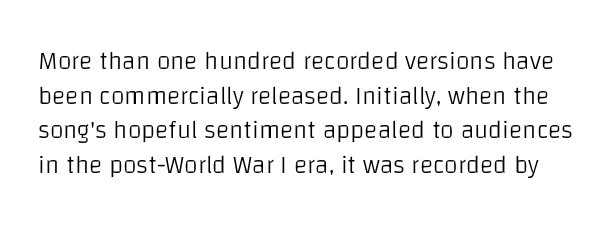
Q: Is the text bold? A: No.
Q: Is the text italic (slanted)? A: No, it is upright.
Q: Is the text underlined? A: No.
Q: Is the spacing between letters normal or unusually wide? A: Normal.
Q: Is the spacing between lines tight, normal or loose? A: Normal.
